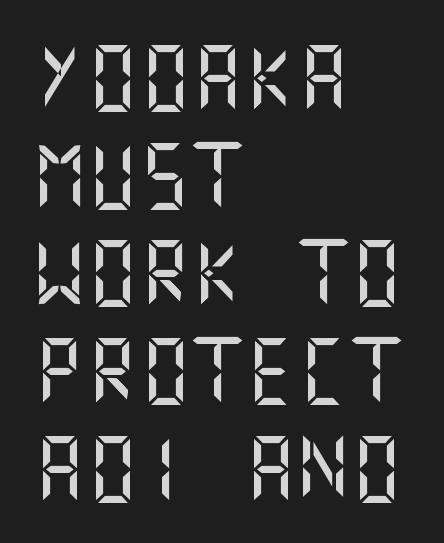
The image shows 66 px sans-serif type, upright; set left-aligned, normal line spacing (1.48x), normal letter spacing, not underlined; medium stroke contrast and a large x-height.
